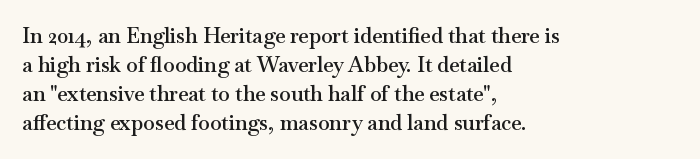
These lines keep a tight, regular rhythm from letter to letter. If you drew a ruler down the left edge, every line would touch it. Compared with an ordinary text face, these strokes are moderately heavier — a semibold. Whoever set this chose a conventional vertical rhythm. The glyphs are unaccompanied by any horizontal stroke below them.
